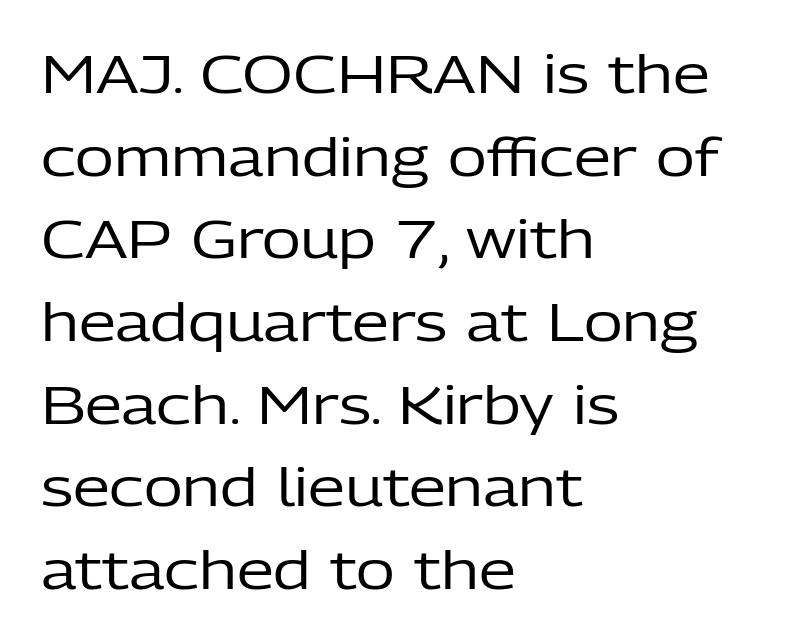
{"serif": "no", "italic": "no", "bold": "no", "weight": "regular", "width": "normal", "stroke_contrast": "low", "x_height": "medium", "monospaced": "no", "underline": "no", "align": "left", "line_spacing": "normal", "line_spacing_ratio": 1.56, "letter_spacing": "normal", "letter_spacing_em": 0.0, "glyph_px": 53}
